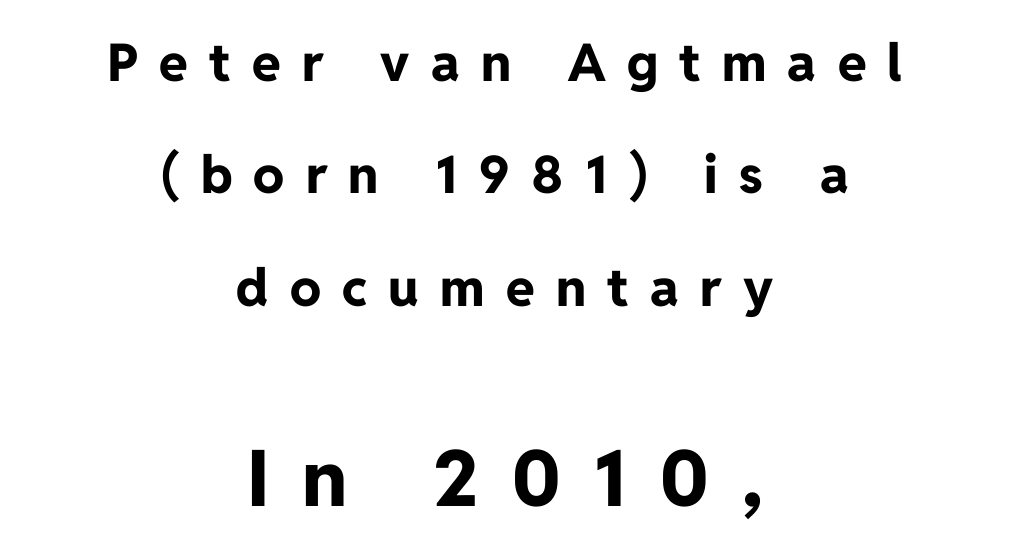
Q: Is the text bold? A: Yes.
Q: Is the text italic (slanted)? A: No, it is upright.
Q: Is the typeface a serif or a sans-serif typeface? A: Sans-serif.
Q: Is the text underlined? A: No.
Q: How is the paragraph aligned? A: Centered.
Q: Is the spacing between letters normal or unusually wide? A: Unusually wide.
Q: Is the spacing between lines tight, normal or loose? A: Loose.
Q: Which block of text is set in a larger size, the first (top) or the second (bottom)? A: The second (bottom) one.
Q: Width (condensed, normal, or wide)? A: Normal.
Q: Stroke contrast? A: Low.
Q: x-height? A: Medium.
Q: Monospaced? A: No.
